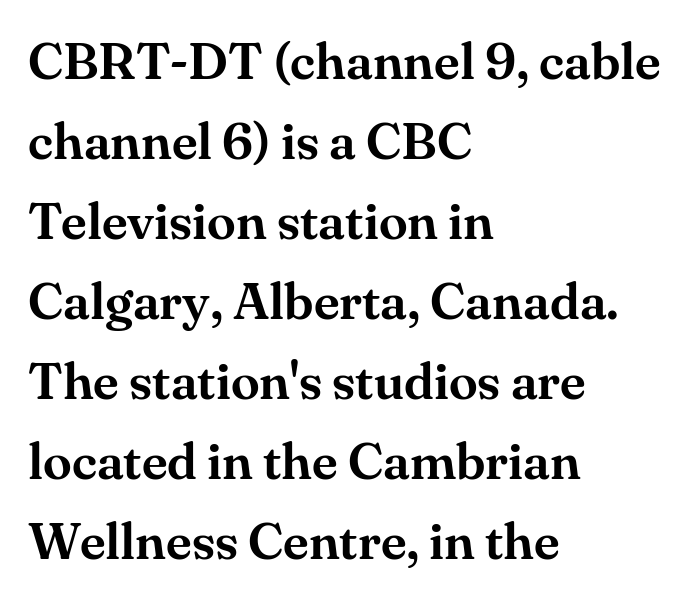
Think of a printed novel: that variable character pitch is what you see here. Casual observation: everything's shoved over to the left. Descenders hang freely into open space. No italicization has been applied; the sample stays upright.
